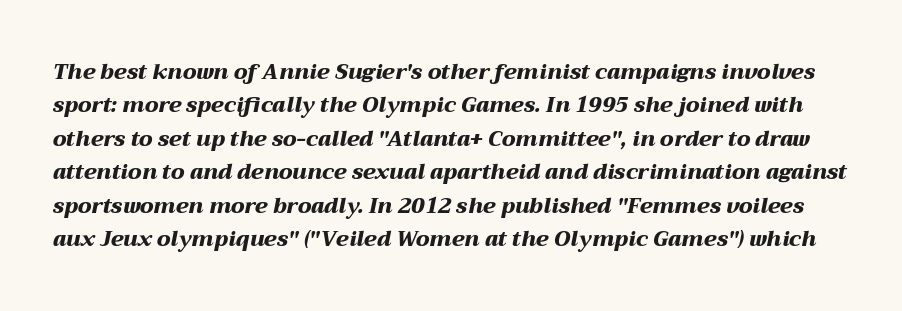
This sample keeps an unexceptional amount of space between lines. Every character sits at an angle, as italics do. Strokes here are thick enough to call this a true bold. The passage shown is not underscored anywhere.
